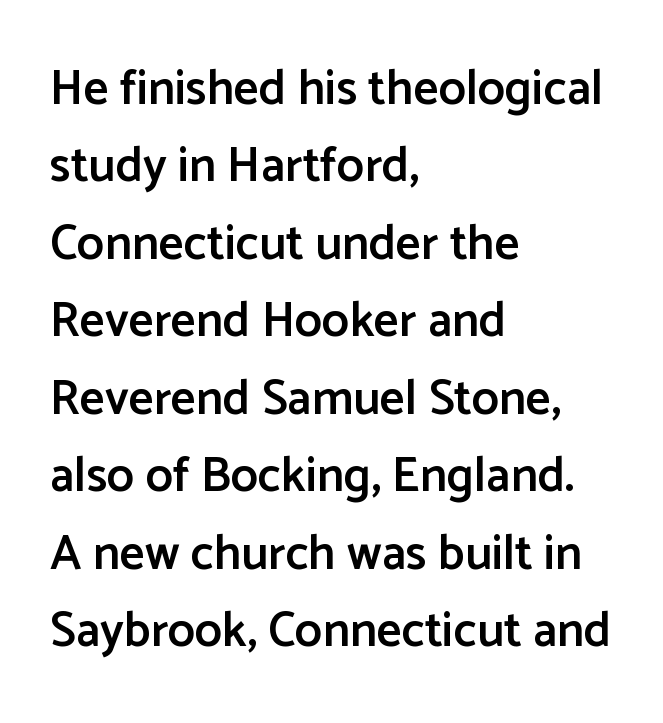
Q: Is the text bold? A: Semi-bold.
Q: Is the text italic (slanted)? A: No, it is upright.
Q: Is the typeface a serif or a sans-serif typeface? A: Sans-serif.
Q: Is the text underlined? A: No.
Q: How is the paragraph aligned? A: Left-aligned.
Q: Is the spacing between letters normal or unusually wide? A: Normal.
Q: Is the spacing between lines tight, normal or loose? A: Normal.
Q: Width (condensed, normal, or wide)? A: Normal.
Q: Stroke contrast? A: Low.
Q: x-height? A: Medium.
Q: Monospaced? A: No.
